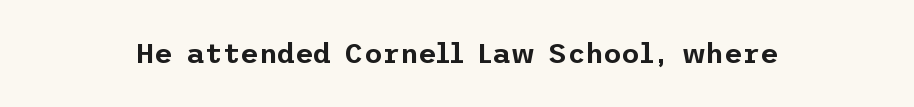
The image shows 28 px sans-serif type, upright; set normal letter spacing, not underlined; low stroke contrast and a medium x-height.
